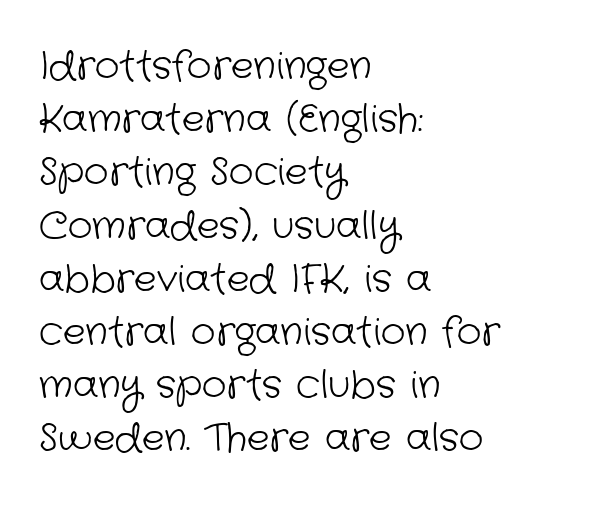
Q: Is the text bold? A: No.
Q: Is the typeface a serif or a sans-serif typeface? A: Sans-serif.
Q: Is the text underlined? A: No.
Q: How is the paragraph aligned? A: Left-aligned.
Q: Is the spacing between letters normal or unusually wide? A: Normal.
Q: Is the spacing between lines tight, normal or loose? A: Normal.
Q: Width (condensed, normal, or wide)? A: Normal.
Q: Stroke contrast? A: Low.
Q: x-height? A: Medium.
Q: Monospaced? A: No.
